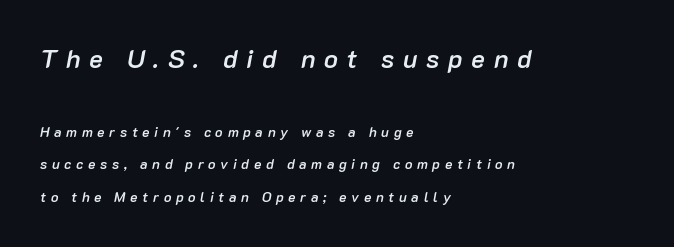
Q: Is the text bold? A: Semi-bold.
Q: Is the text italic (slanted)? A: Yes, it leans right by about 10 degrees.
Q: Is the text underlined? A: No.
Q: How is the paragraph aligned? A: Left-aligned.
Q: Is the spacing between letters normal or unusually wide? A: Unusually wide.
Q: Is the spacing between lines tight, normal or loose? A: Loose.
Q: Which block of text is set in a larger size, the first (top) or the second (bottom)? A: The first (top) one.
